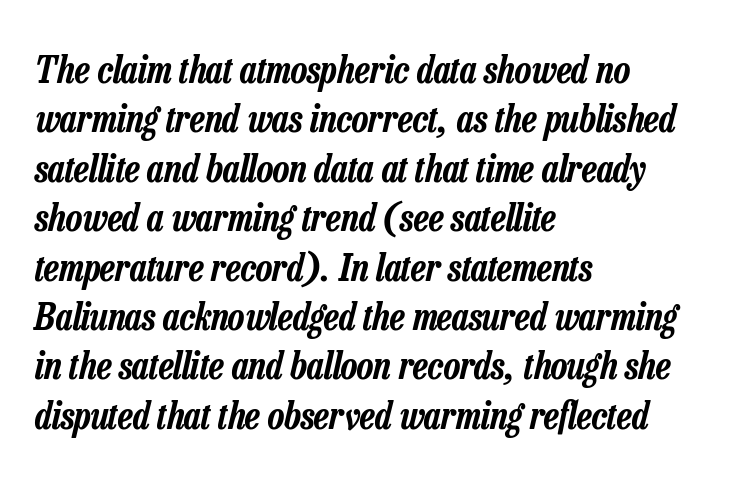
The image shows 38 px condensed type, italic (leaning right); set left-aligned, normal line spacing (1.3x), normal letter spacing, not underlined; low stroke contrast and a medium x-height.
